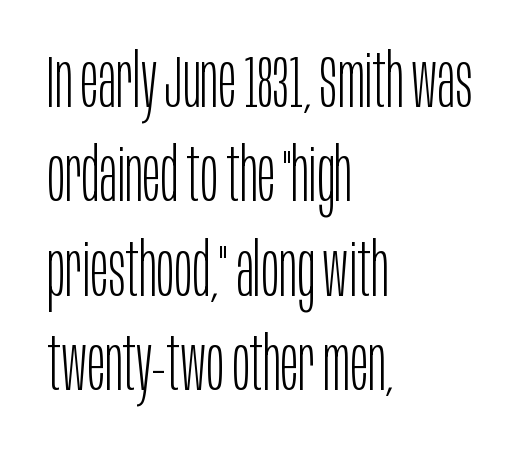
Q: Is the text bold? A: No.
Q: Is the text italic (slanted)? A: No, it is upright.
Q: Is the typeface a serif or a sans-serif typeface? A: Sans-serif.
Q: Is the text underlined? A: No.
Q: How is the paragraph aligned? A: Left-aligned.
Q: Is the spacing between letters normal or unusually wide? A: Normal.
Q: Is the spacing between lines tight, normal or loose? A: Normal.
Q: Width (condensed, normal, or wide)? A: Condensed.
Q: Stroke contrast? A: Low.
Q: x-height? A: Large.
Q: Monospaced? A: No.
